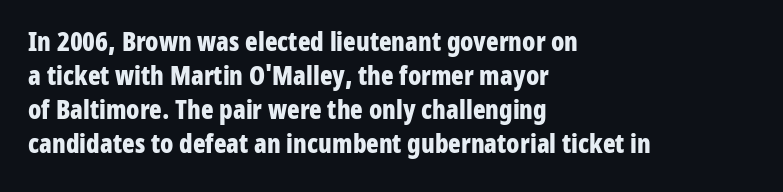
{"italic": "no", "bold": "yes", "underline": "no", "align": "left", "line_spacing": "normal", "line_spacing_ratio": 1.31, "letter_spacing": "normal", "letter_spacing_em": 0.0, "glyph_px": 26}
